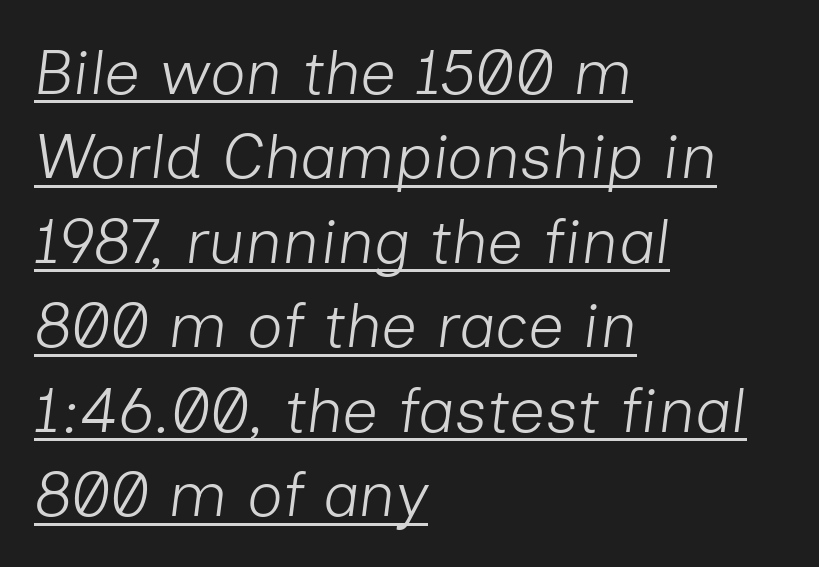
The lettering tilts uniformly, giving the passage an italic look. The letters sit at their default tracking, neither squeezed nor spread. The glyphs are accompanied by a horizontal stroke just below them. This sample has the flowing, uneven cadence of proportional lettering.
